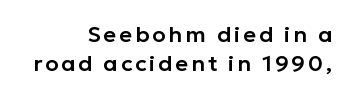
{"italic": "no", "underline": "no", "align": "right", "line_spacing": "normal", "line_spacing_ratio": 1.32, "glyph_px": 22}
